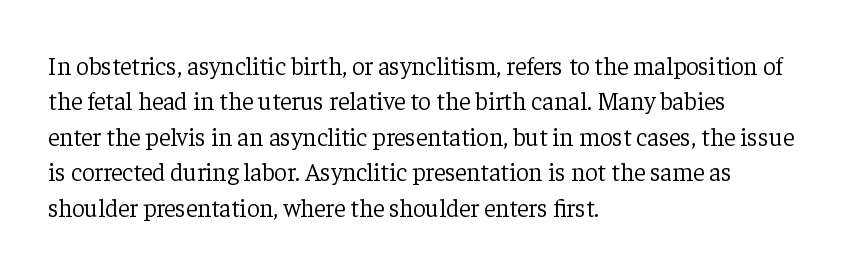
Q: Is the text bold? A: No.
Q: Is the text italic (slanted)? A: No, it is upright.
Q: Is the text underlined? A: No.
Q: How is the paragraph aligned? A: Left-aligned.
Q: Is the spacing between letters normal or unusually wide? A: Normal.
Q: Is the spacing between lines tight, normal or loose? A: Normal.
